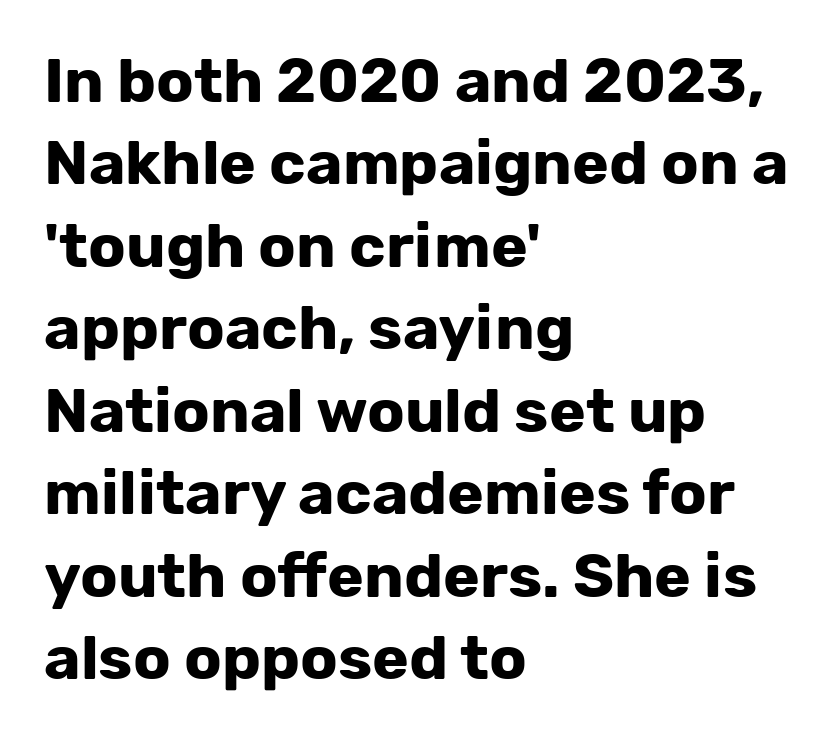
{"serif": "no", "italic": "no", "bold": "yes", "weight": "bold", "width": "normal", "stroke_contrast": "low", "x_height": "medium", "monospaced": "no", "underline": "no", "align": "left", "line_spacing": "normal", "line_spacing_ratio": 1.33, "letter_spacing": "normal", "letter_spacing_em": 0.0, "glyph_px": 62}
